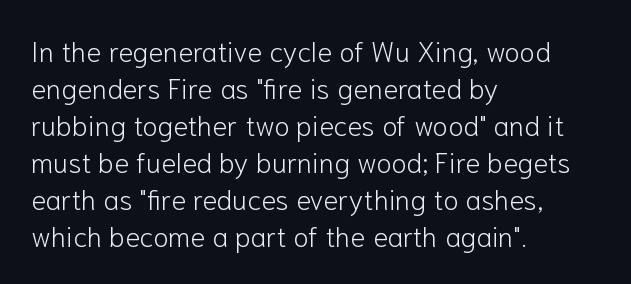
Descenders are the only things crossing below the line. The setting favours the left margin, as ordinary paragraphs usually do. The strokes are not fattened; the text isn't bold. Inter-character spacing is left at the font's built-in metrics.
